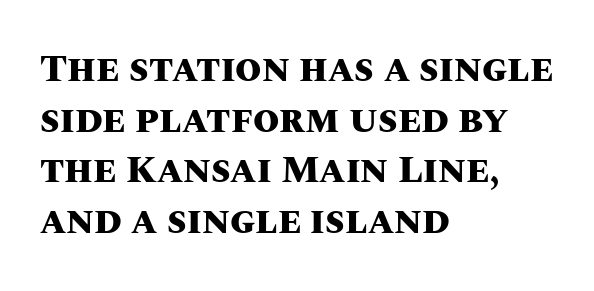
Horizontal bands of white between lines are of average thickness. The passage shown is typed in a proportional face where columns would drift. Leftover space on each line is placed entirely after the last word. The letterforms sit shoulder to shoulder at normal distance. Weight: bold.
